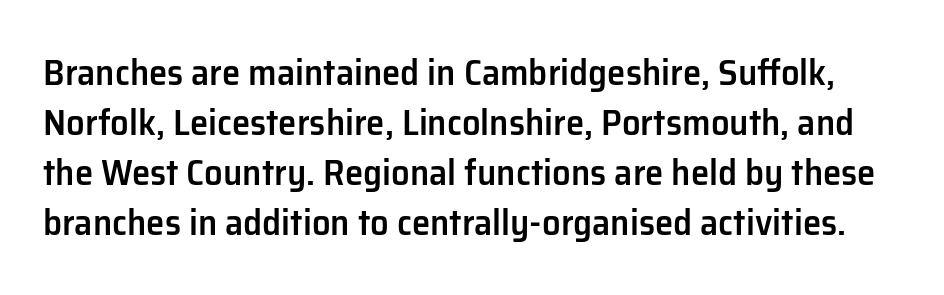
Q: Is the text bold? A: Semi-bold.
Q: Is the text italic (slanted)? A: No, it is upright.
Q: Is the typeface a serif or a sans-serif typeface? A: Sans-serif.
Q: Is the text underlined? A: No.
Q: Is the spacing between letters normal or unusually wide? A: Normal.
Q: Is the spacing between lines tight, normal or loose? A: Normal.
Q: Width (condensed, normal, or wide)? A: Normal.
Q: Stroke contrast? A: Low.
Q: x-height? A: Medium.
Q: Monospaced? A: No.
